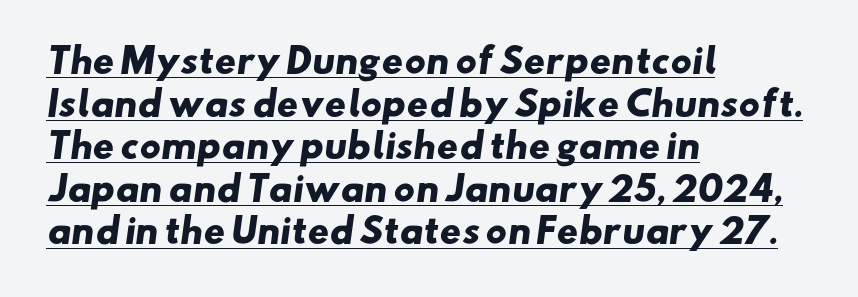
{"serif": "no", "bold": "yes", "weight": "heavy", "width": "wide", "stroke_contrast": "low", "x_height": "small", "monospaced": "no", "underline": "yes", "align": "left", "line_spacing": "normal", "line_spacing_ratio": 1.29, "letter_spacing": "normal", "letter_spacing_em": 0.0, "glyph_px": 33}
